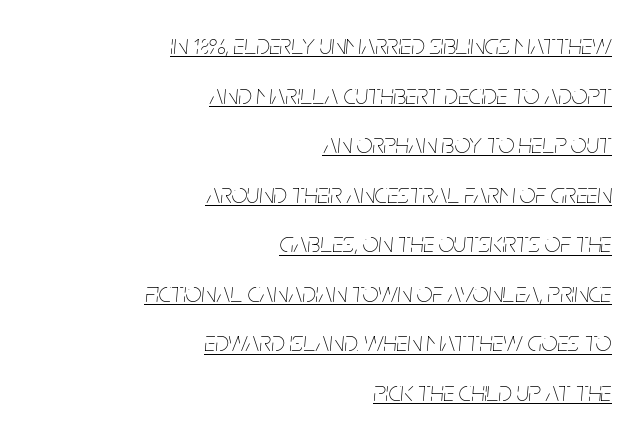
{"italic": "yes", "lean": "right", "slant_degrees": 5, "bold": "no", "weight": "thin", "width": "condensed", "stroke_contrast": "low", "x_height": "large", "monospaced": "no", "underline": "yes", "align": "right", "line_spacing_ratio": 1.77, "letter_spacing": "normal", "letter_spacing_em": 0.0, "glyph_px": 28}
